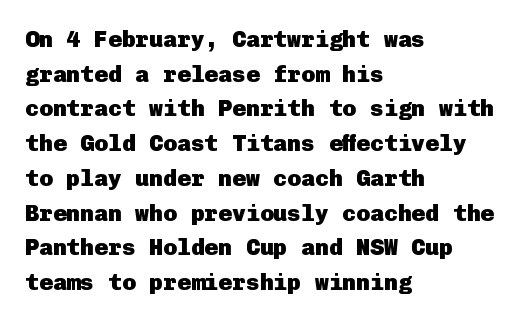
Every stem runs plumb, perpendicular to the baseline. The typesetting leans heavy: a genuine bold. Anything drawn beneath the words? Only blank space. The paragraph shown leans on its left margin. In terms of letterspacing, this is plain default setting. The space between consecutive lines is moderate.
